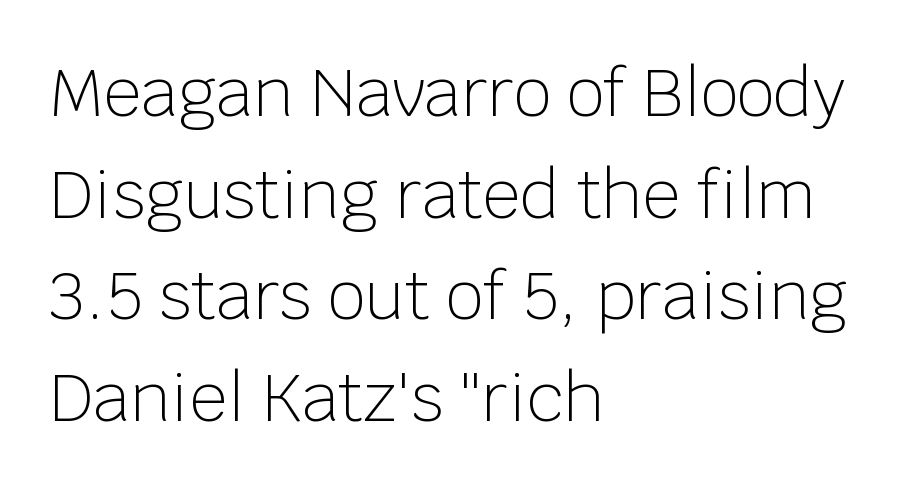
The image shows 66 px light sans-serif type, upright; set left-aligned, normal line spacing (1.54x), normal letter spacing, not underlined; low stroke contrast and a large x-height.
